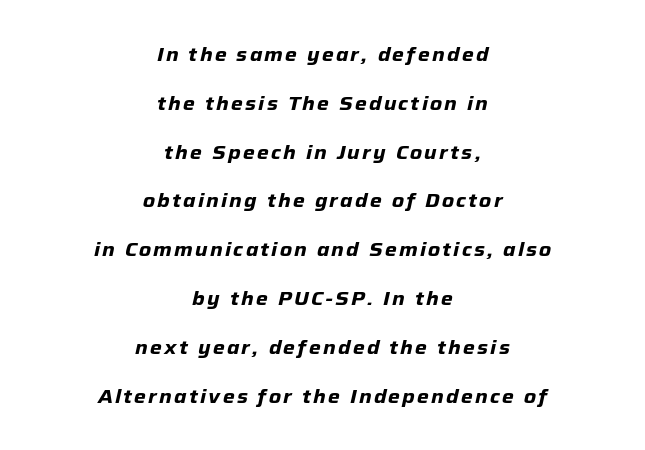
The image shows 20 px bold type, italic (leaning right); set centered, loose line spacing (2.44x), not underlined.
